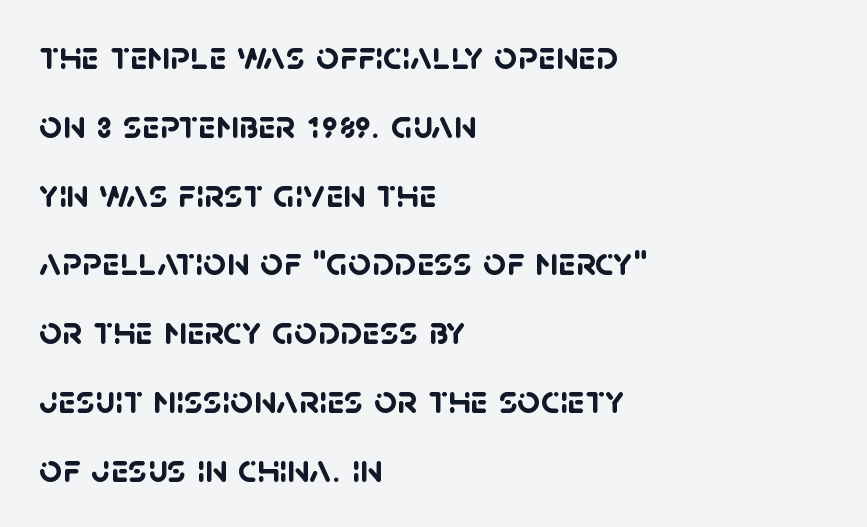
The font family rendered here belongs to the sans-serif group. Underline: absent. Students, note that the glyphs here touch the page at normal intervals. Character widths vary here, with narrow letters taking less room than wide ones. Look at the stroke-to-counter ratio: heavy, a bold.
